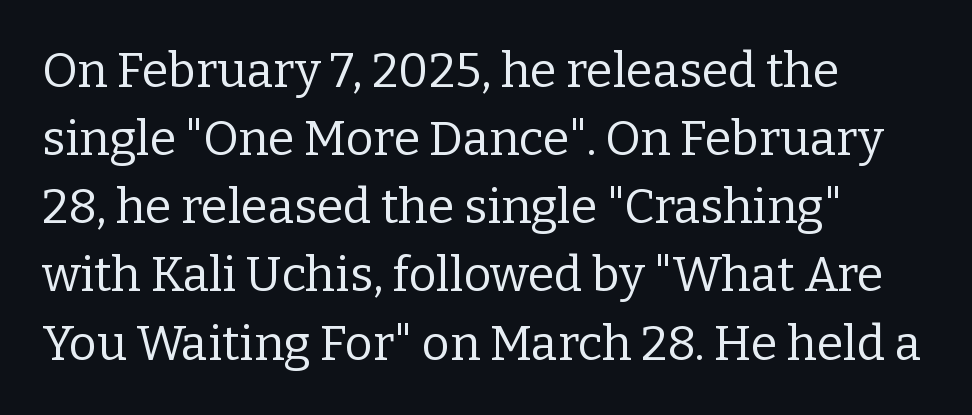
The image shows 48 px regular-weight serif type, upright; set left-aligned, normal line spacing (1.42x), normal letter spacing, not underlined; low stroke contrast and a medium x-height.
